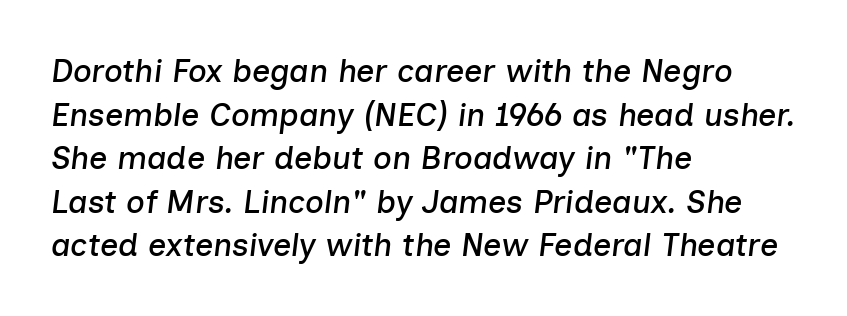
Yep, that's italic — everything's leaning. Students, observe: this is what conventionally led text looks like. Leftover space on each line is placed entirely after the last word. Quick note: underline off.
